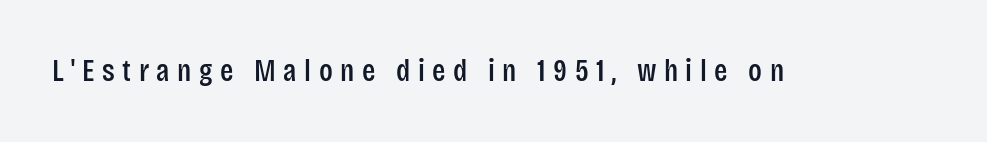
The image shows 31 px condensed sans-serif type, upright; set unusually wide letter spacing (+0.24 em), not underlined; low stroke contrast and a large x-height.
